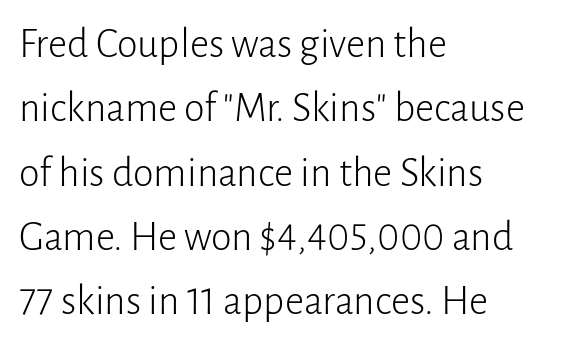
{"serif": "no", "italic": "no", "bold": "no", "weight": "light", "width": "normal", "stroke_contrast": "low", "x_height": "medium", "monospaced": "no", "underline": "no", "align": "left", "line_spacing": "normal", "line_spacing_ratio": 1.53, "letter_spacing": "normal", "letter_spacing_em": 0.0, "glyph_px": 42}
